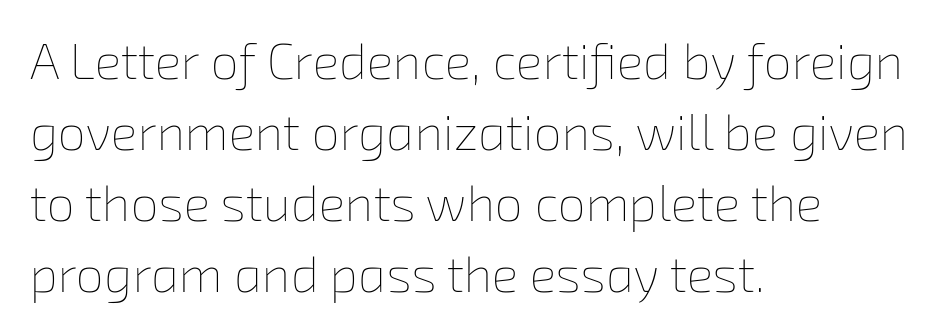
The image shows 50 px thin type; set left-aligned, normal line spacing (1.42x), normal letter spacing, not underlined; low stroke contrast and a medium x-height.
